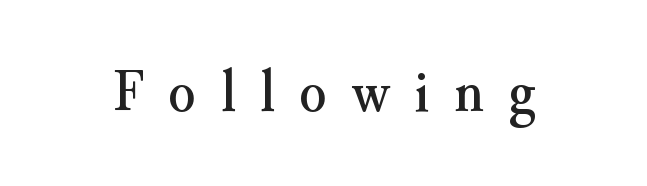
Q: Is the text italic (slanted)? A: No, it is upright.
Q: Is the typeface a serif or a sans-serif typeface? A: Serif.
Q: Is the text underlined? A: No.
Q: Is the spacing between letters normal or unusually wide? A: Unusually wide.
Q: Width (condensed, normal, or wide)? A: Normal.
Q: Stroke contrast? A: Medium.
Q: x-height? A: Small.
Q: Monospaced? A: No.
